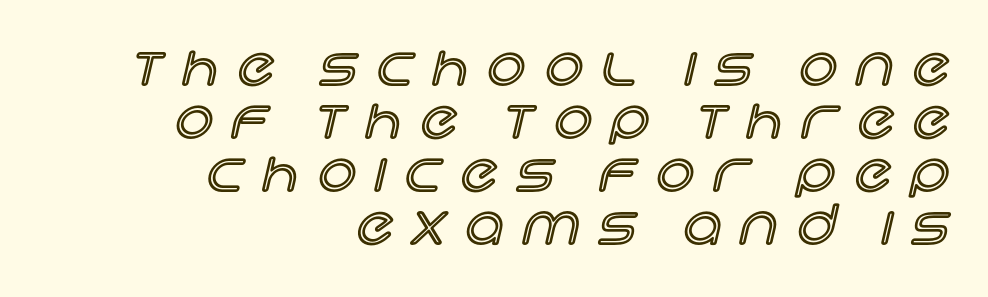
The image shows 53 px text type; set right-aligned, tight line spacing (1.0x), unusually wide letter spacing (+0.37 em), not underlined; a large x-height.
